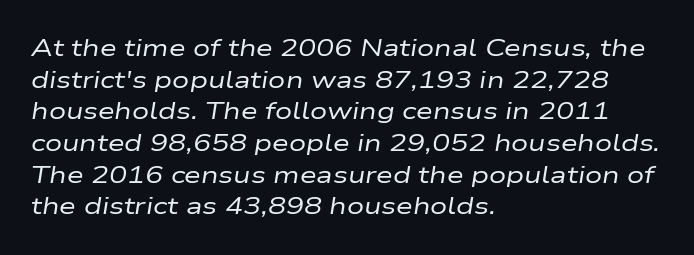
Compared with typical body copy, the letter spacing here is the same. Vertical spacing — default. The font's italic variant was chosen for this text. The space beneath each line is pristine and unruled.
